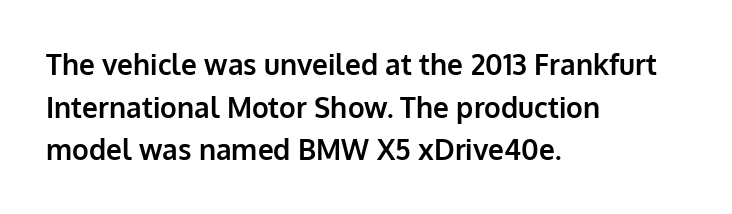
Each letter keeps its own natural width here, so spacing adapts to shape. Its strokes are broad and dark, the hallmark of bold type. The font's upright variant was chosen for this text. Classification — sans serif. Just letters on the line, the space beneath them empty. A normal amount of white space separates one row of letters from the next.
